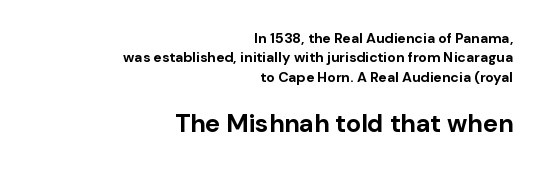
The image shows 25 px bold type, upright; set right-aligned, normal line spacing (1.39x), normal letter spacing, not underlined; the second (bottom) block is 1.79x larger.
